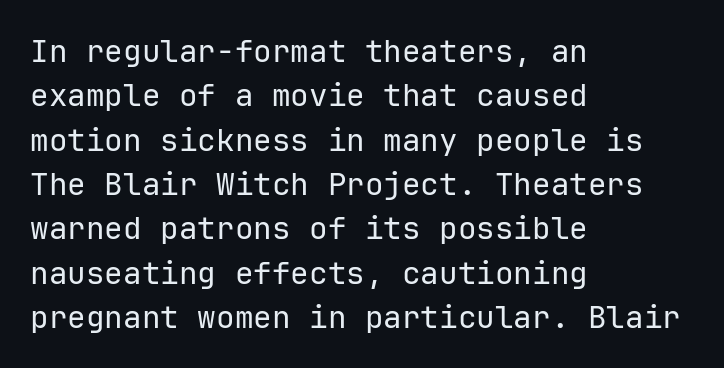
Think of a typewriter: that constant character pitch is what you see here. Casual observation: everything's shoved over to the left. Upright lettering throughout. You can tell from the bare stems that sans-serif type was used. Letter spacing: default. The letterforms sit at book weight or below.
